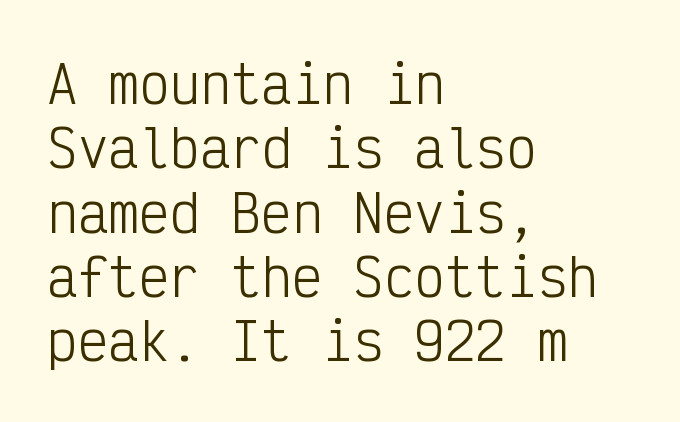
Q: Is the text bold? A: No.
Q: Is the text italic (slanted)? A: No, it is upright.
Q: Is the typeface a serif or a sans-serif typeface? A: Sans-serif.
Q: Is the text underlined? A: No.
Q: How is the paragraph aligned? A: Left-aligned.
Q: Is the spacing between letters normal or unusually wide? A: Normal.
Q: Is the spacing between lines tight, normal or loose? A: Normal.
Q: Width (condensed, normal, or wide)? A: Condensed.
Q: Stroke contrast? A: Low.
Q: x-height? A: Medium.
Q: Monospaced? A: Yes.
